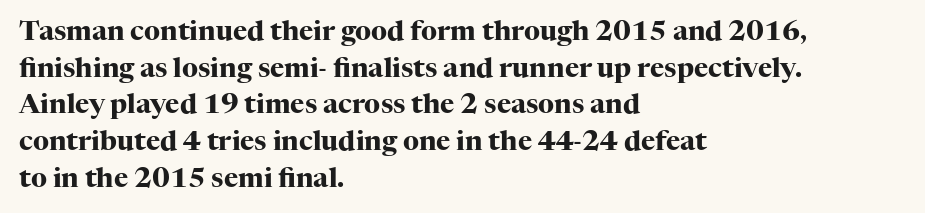
{"italic": "no", "bold": "yes", "underline": "no", "align": "left", "line_spacing": "normal", "line_spacing_ratio": 1.36, "letter_spacing": "normal", "letter_spacing_em": 0.0, "glyph_px": 27}
